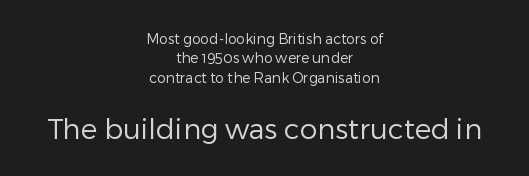
The strokes carry an ordinary text weight at most. It's the straight-up-and-down kind of type. These two chunks differ in scale, with the bottom chunk taking the larger measure. Line spacing here is normal. The text was rendered using a sans face with plain stroke endings. This sample has the flowing, uneven cadence of proportional lettering.
